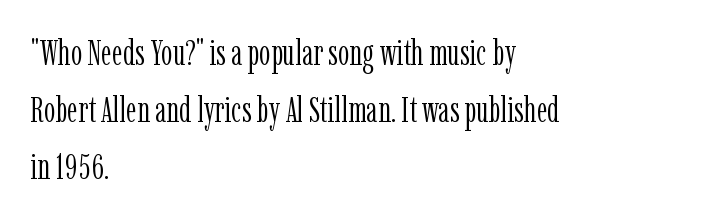
Q: Is the text bold? A: No.
Q: Is the text italic (slanted)? A: No, it is upright.
Q: Is the typeface a serif or a sans-serif typeface? A: Serif.
Q: Is the text underlined? A: No.
Q: How is the paragraph aligned? A: Left-aligned.
Q: Is the spacing between letters normal or unusually wide? A: Normal.
Q: Is the spacing between lines tight, normal or loose? A: Normal.
Q: Width (condensed, normal, or wide)? A: Condensed.
Q: Stroke contrast? A: Low.
Q: x-height? A: Medium.
Q: Monospaced? A: No.
